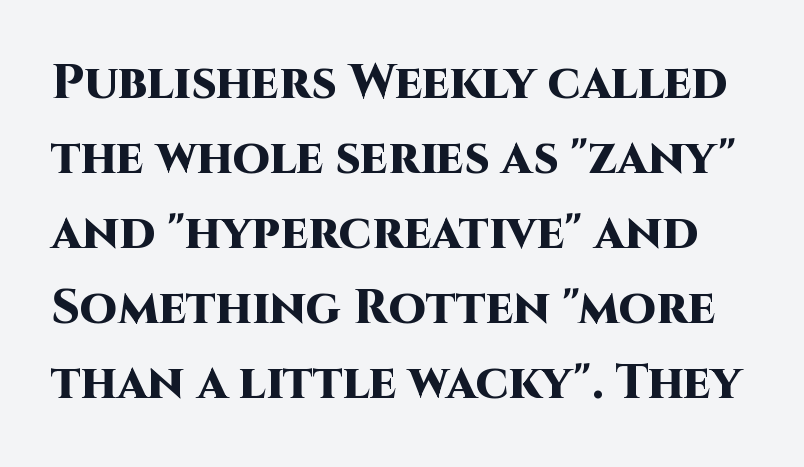
The image shows 48 px heavy sans-serif type, upright; set normal line spacing (1.56x), normal letter spacing, not underlined; high stroke contrast and a large x-height.
